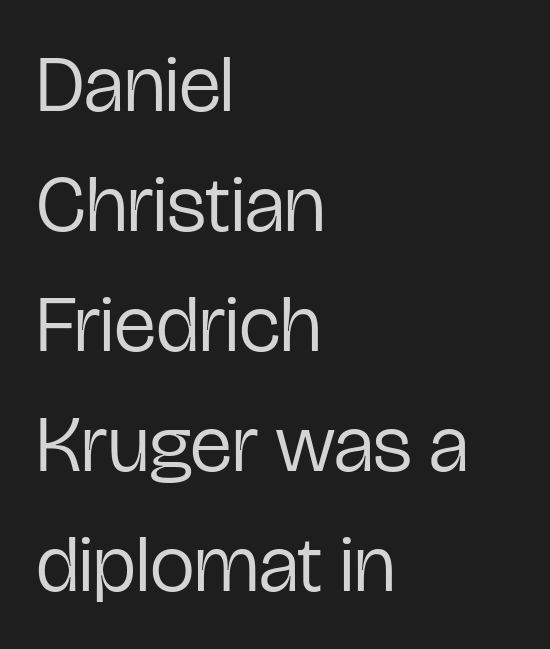
{"serif": "no", "italic": "no", "bold": "no", "weight": "regular", "width": "condensed", "stroke_contrast": "low", "x_height": "medium", "monospaced": "no", "underline": "no", "align": "left", "line_spacing": "normal", "line_spacing_ratio": 1.5, "letter_spacing": "normal", "letter_spacing_em": 0.0, "glyph_px": 80}
